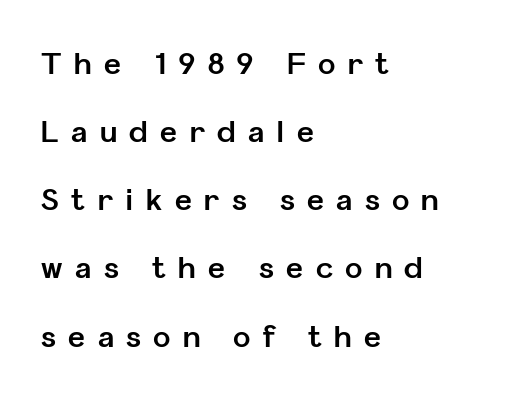
The image shows 29 px bold sans-serif type, upright; set left-aligned, loose line spacing (2.35x), unusually wide letter spacing (+0.43 em), not underlined; low stroke contrast and a medium x-height.
